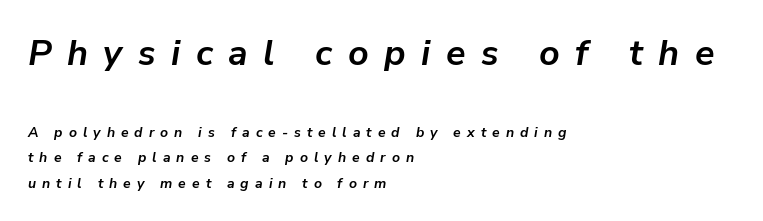
The image shows 36 px semibold type, italic (leaning right); set left-aligned, line spacing 1.81x, unusually wide letter spacing (+0.43 em), not underlined; the first (top) block is 2.57x larger; low stroke contrast and a medium x-height.
